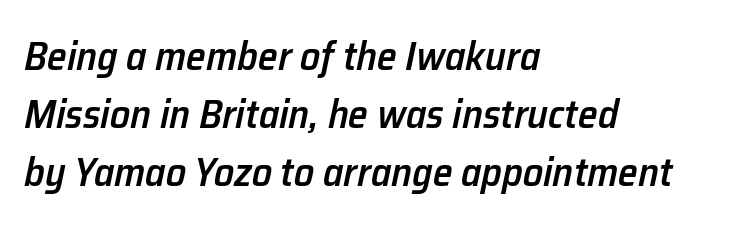
{"italic": "yes", "lean": "right", "slant_degrees": 12, "bold": "semi", "weight": "semibold", "width": "normal", "stroke_contrast": "low", "x_height": "medium", "monospaced": "no", "underline": "no", "align": "left", "line_spacing": "normal", "line_spacing_ratio": 1.45, "letter_spacing": "normal", "letter_spacing_em": 0.0, "glyph_px": 40}
